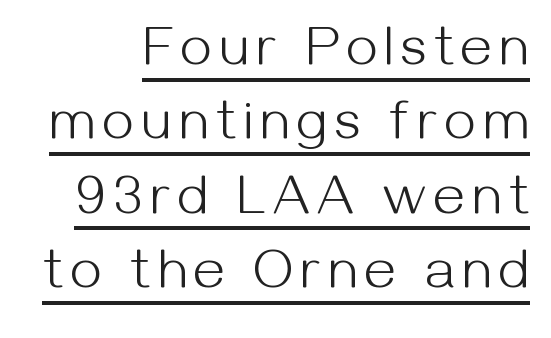
{"serif": "no", "italic": "no", "bold": "no", "weight": "light", "width": "normal", "stroke_contrast": "medium", "x_height": "medium", "monospaced": "no", "underline": "yes", "line_spacing": "normal", "line_spacing_ratio": 1.33, "glyph_px": 56}
